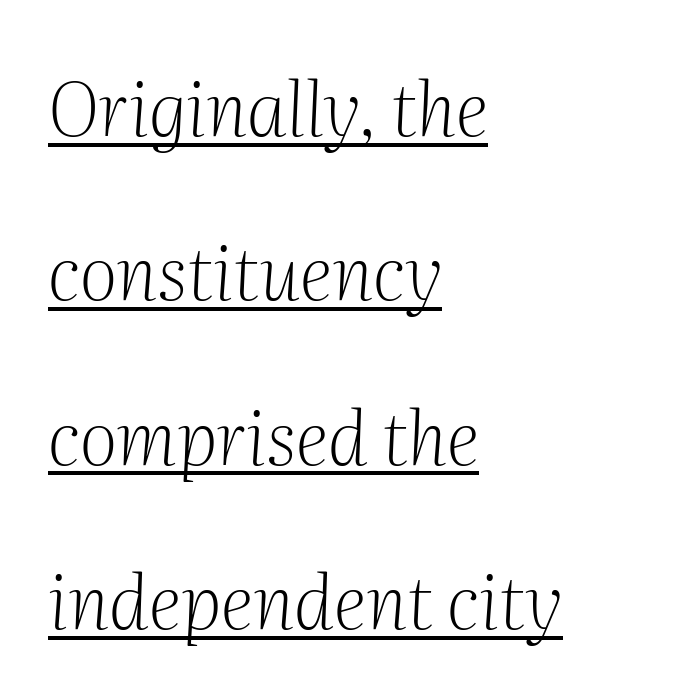
{"serif": "yes", "italic": "yes", "lean": "right", "slant_degrees": 2, "bold": "no", "weight": "light", "width": "normal", "stroke_contrast": "medium", "x_height": "medium", "monospaced": "no", "underline": "yes", "align": "left", "line_spacing": "loose", "line_spacing_ratio": 2.22, "letter_spacing": "normal", "letter_spacing_em": 0.0, "glyph_px": 74}
